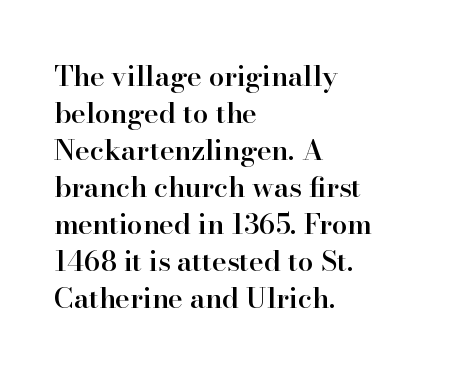
The paragraph shown leans on its left margin. Set as a demibold, roughly 600 on the weight scale. Between one letter and the next there's only the usual sliver of space. The specimen reads as upright at a glance.
